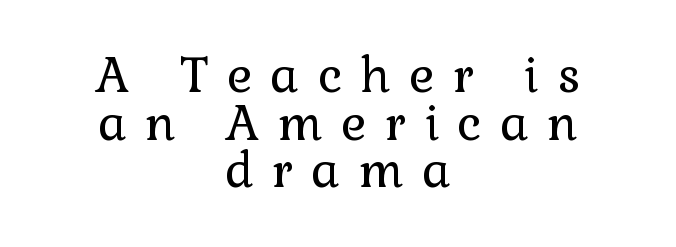
Q: Is the text bold? A: No.
Q: Is the text italic (slanted)? A: No, it is upright.
Q: Is the typeface a serif or a sans-serif typeface? A: Serif.
Q: Is the text underlined? A: No.
Q: How is the paragraph aligned? A: Centered.
Q: Is the spacing between letters normal or unusually wide? A: Unusually wide.
Q: Is the spacing between lines tight, normal or loose? A: Tight.
Q: Width (condensed, normal, or wide)? A: Normal.
Q: Stroke contrast? A: Low.
Q: x-height? A: Medium.
Q: Monospaced? A: No.
